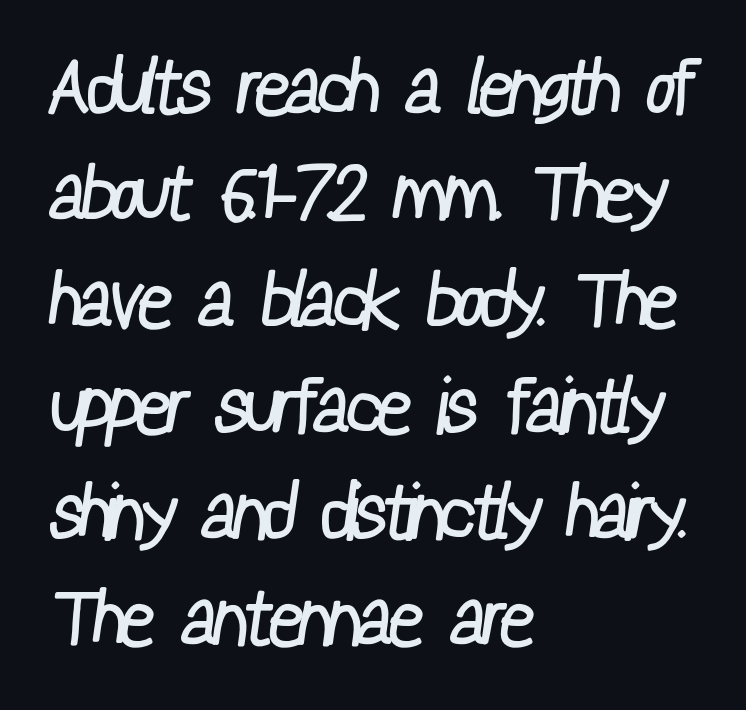
{"serif": "no", "bold": "no", "weight": "regular", "width": "condensed", "stroke_contrast": "low", "x_height": "medium", "monospaced": "no", "underline": "no", "align": "left", "line_spacing": "normal", "line_spacing_ratio": 1.38, "letter_spacing": "normal", "letter_spacing_em": 0.0, "glyph_px": 77}
